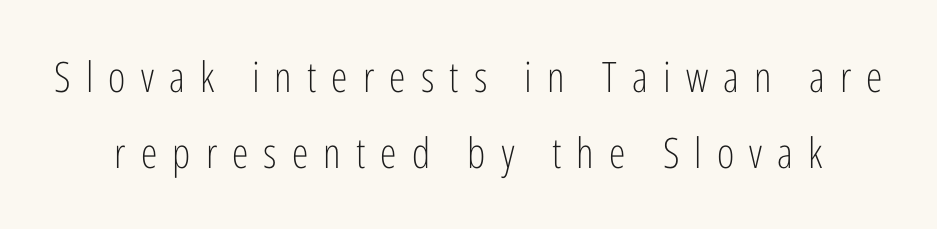
The face used here is a sans, in the tradition of grotesques and geometrics. Bare-footed words on every line. Characters follow at a spacing far wider than the type designer built in. Vertical stems look standard width or narrower in stroke. Ascenders rise straight up at ninety degrees.
